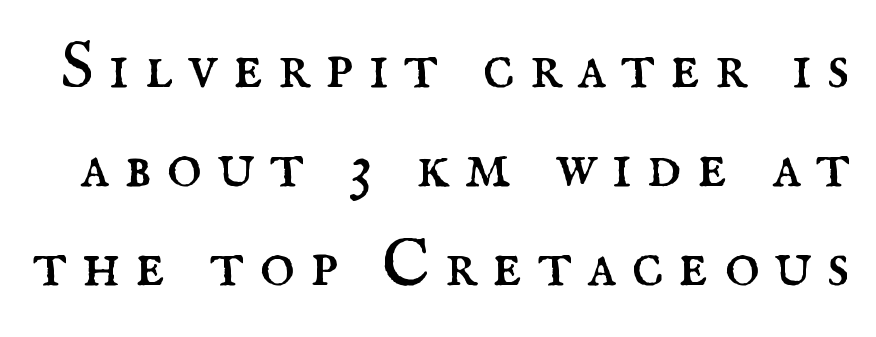
{"serif": "yes", "italic": "no", "bold": "no", "weight": "regular", "width": "normal", "stroke_contrast": "medium", "x_height": "small", "monospaced": "no", "underline": "no", "line_spacing": "normal", "line_spacing_ratio": 1.48, "letter_spacing": "wide", "letter_spacing_em": 0.22, "glyph_px": 67}
